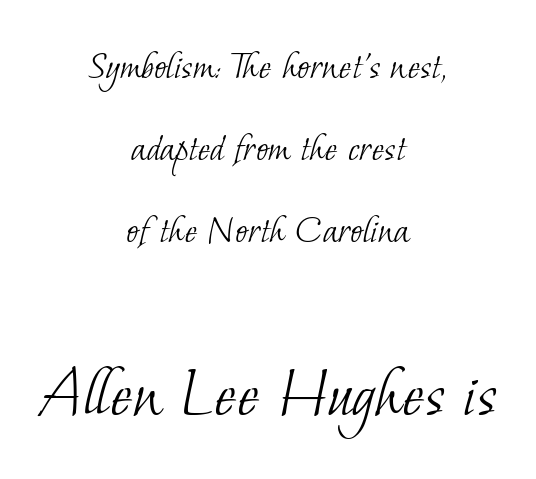
The image shows 74 px light serif type; set centered, loose line spacing (1.95x), normal letter spacing, not underlined; the second (bottom) block is 1.76x larger; low stroke contrast and a small x-height.
